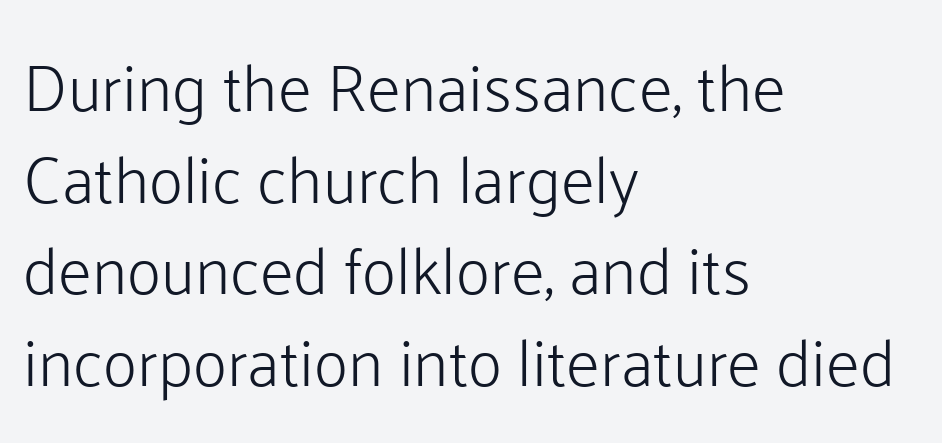
{"serif": "no", "italic": "no", "bold": "no", "weight": "light", "width": "normal", "stroke_contrast": "low", "x_height": "medium", "monospaced": "no", "underline": "no", "align": "left", "line_spacing": "normal", "line_spacing_ratio": 1.39, "letter_spacing": "normal", "letter_spacing_em": 0.0, "glyph_px": 66}
